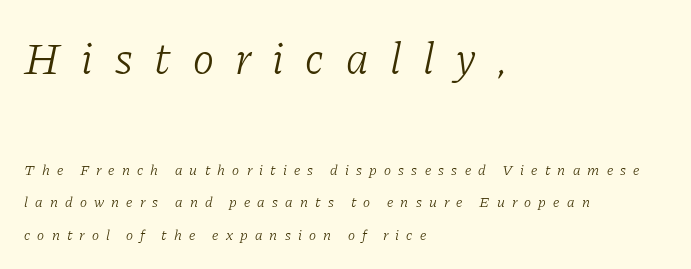
{"serif": "yes", "italic": "yes", "lean": "right", "slant_degrees": 11, "bold": "no", "weight": "light", "width": "normal", "stroke_contrast": "low", "x_height": "medium", "monospaced": "no", "underline": "no", "align": "left", "line_spacing": "loose", "line_spacing_ratio": 2.17, "letter_spacing": "wide", "letter_spacing_em": 0.48, "larger_block": "first", "size_ratio": 3.0, "glyph_px": 45}
